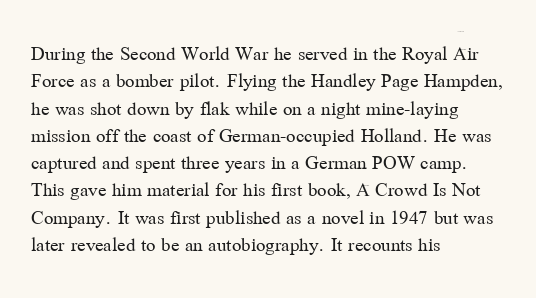
{"italic": "no", "bold": "no", "underline": "no", "align": "left", "line_spacing": "normal", "line_spacing_ratio": 1.3, "letter_spacing": "normal", "letter_spacing_em": 0.0, "glyph_px": 21}
